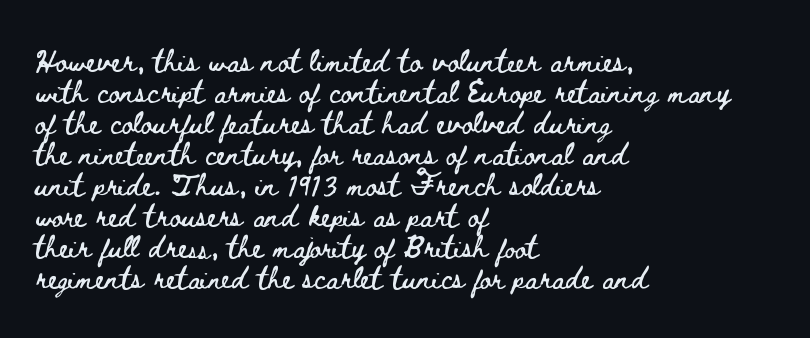
The image shows 22 px text type; set left-aligned, normal line spacing (1.41x), normal letter spacing, not underlined.
